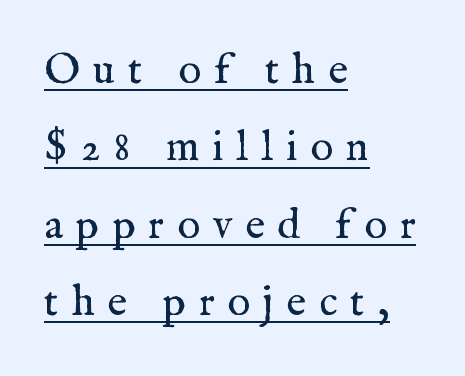
{"serif": "yes", "italic": "no", "bold": "no", "weight": "regular", "width": "normal", "stroke_contrast": "medium", "x_height": "medium", "monospaced": "no", "underline": "yes", "align": "left", "line_spacing_ratio": 1.8, "letter_spacing": "wide", "letter_spacing_em": 0.3, "glyph_px": 43}
